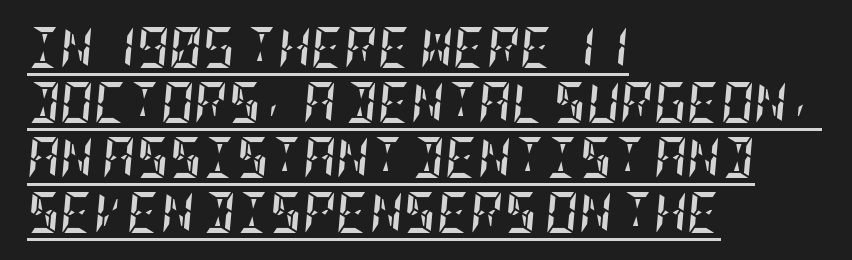
Q: Is the text bold? A: Yes.
Q: Is the text italic (slanted)? A: Yes, it leans right by about 5 degrees.
Q: Is the text underlined? A: Yes.
Q: How is the paragraph aligned? A: Left-aligned.
Q: Is the spacing between letters normal or unusually wide? A: Normal.
Q: Is the spacing between lines tight, normal or loose? A: Normal.
Q: Width (condensed, normal, or wide)? A: Condensed.
Q: Stroke contrast? A: Low.
Q: x-height? A: Large.
